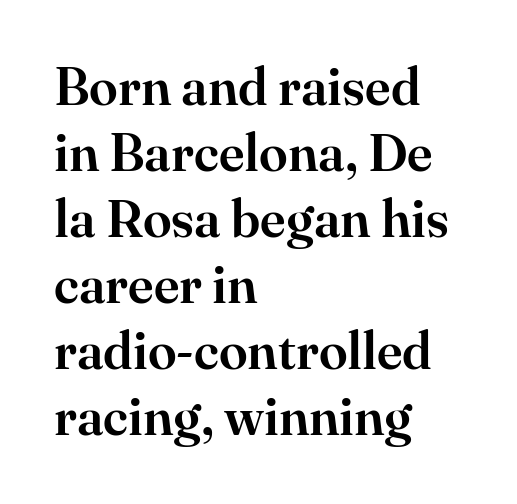
Q: Is the text italic (slanted)? A: No, it is upright.
Q: Is the typeface a serif or a sans-serif typeface? A: Serif.
Q: Is the text underlined? A: No.
Q: How is the paragraph aligned? A: Left-aligned.
Q: Is the spacing between letters normal or unusually wide? A: Normal.
Q: Is the spacing between lines tight, normal or loose? A: Normal.
Q: Width (condensed, normal, or wide)? A: Normal.
Q: Stroke contrast? A: High.
Q: x-height? A: Small.
Q: Monospaced? A: No.
